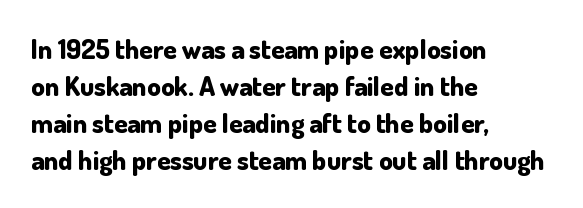
{"italic": "no", "bold": "yes", "underline": "no", "align": "left", "line_spacing": "normal", "line_spacing_ratio": 1.37, "letter_spacing": "normal", "letter_spacing_em": 0.0, "glyph_px": 27}
